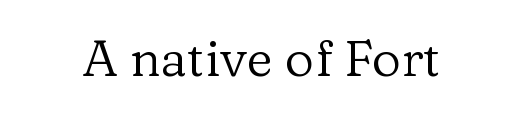
A typesetter would call this proportional, since set widths differ per character. The strokes are not fattened; the text isn't bold. Caption: standard tracking, unaltered. When letters stand straight like this, we call the style roman or upright. Clear beneath every line of the passage. Observe the serifs anchoring each vertical stroke in this sample.
